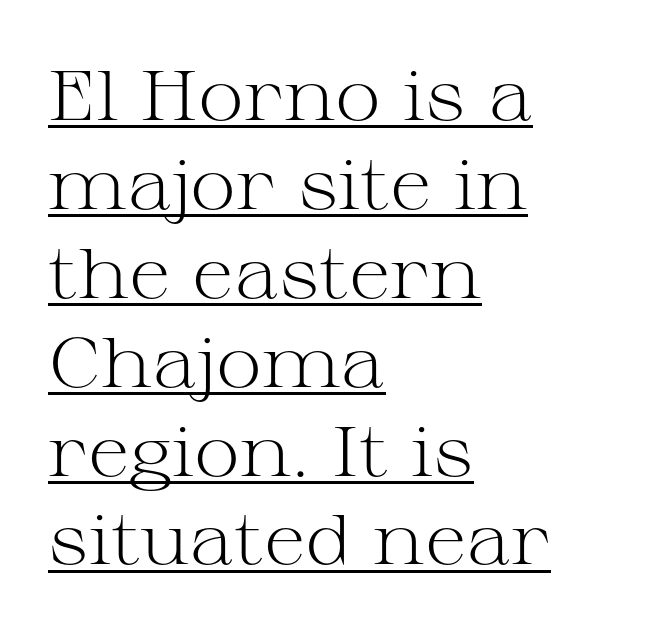
The image shows 70 px light, wide serif type, upright; set left-aligned, normal line spacing (1.27x), normal letter spacing, underlined; medium stroke contrast and a medium x-height.
